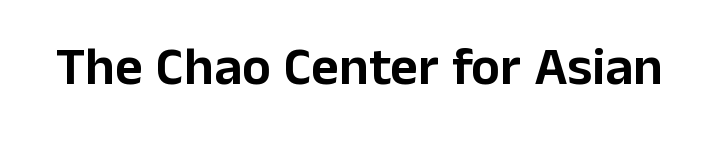
{"serif": "no", "italic": "no", "width": "normal", "stroke_contrast": "low", "x_height": "medium", "monospaced": "no", "underline": "no", "letter_spacing": "normal", "letter_spacing_em": 0.0, "glyph_px": 54}
